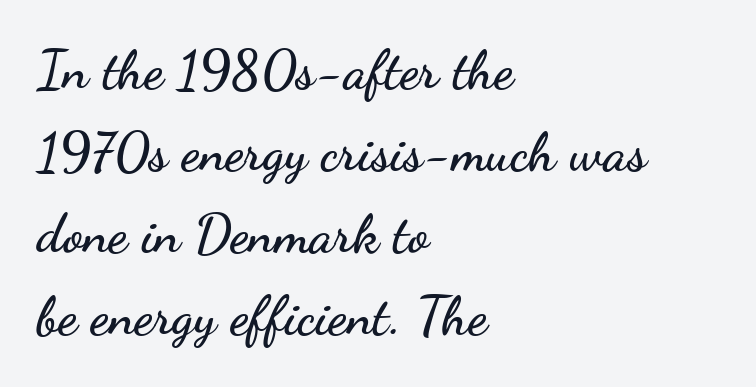
The image shows 54 px wide sans-serif type; set left-aligned, normal line spacing (1.52x), normal letter spacing, not underlined; low stroke contrast and a small x-height.
